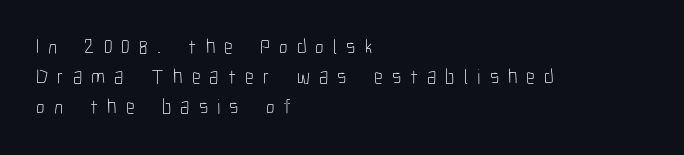
Q: Is the text bold? A: No.
Q: Is the text italic (slanted)? A: No, it is upright.
Q: Is the text underlined? A: No.
Q: How is the paragraph aligned? A: Left-aligned.
Q: Is the spacing between letters normal or unusually wide? A: Unusually wide.
Q: Is the spacing between lines tight, normal or loose? A: Normal.
